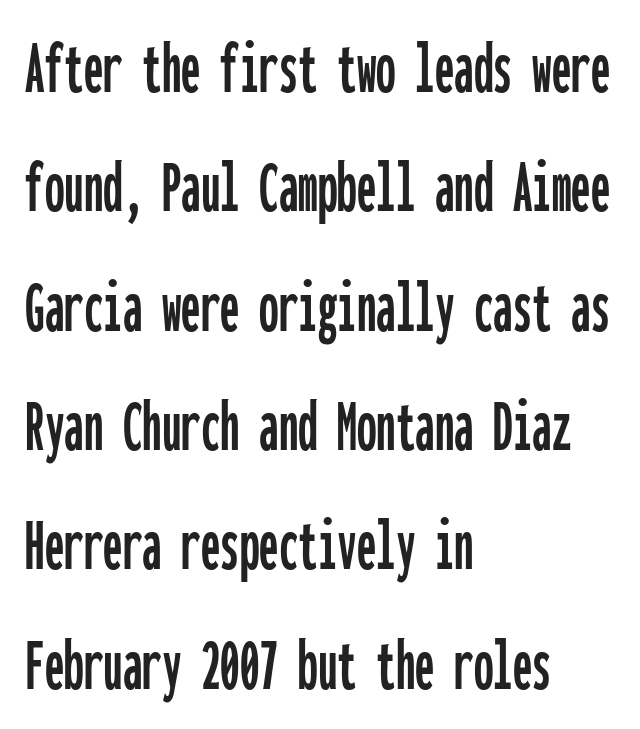
Q: Is the text italic (slanted)? A: No, it is upright.
Q: Is the typeface a serif or a sans-serif typeface? A: Sans-serif.
Q: Is the text underlined? A: No.
Q: How is the paragraph aligned? A: Left-aligned.
Q: Is the spacing between letters normal or unusually wide? A: Normal.
Q: Is the spacing between lines tight, normal or loose? A: Normal.
Q: Width (condensed, normal, or wide)? A: Condensed.
Q: Stroke contrast? A: Low.
Q: x-height? A: Medium.
Q: Monospaced? A: Yes.
